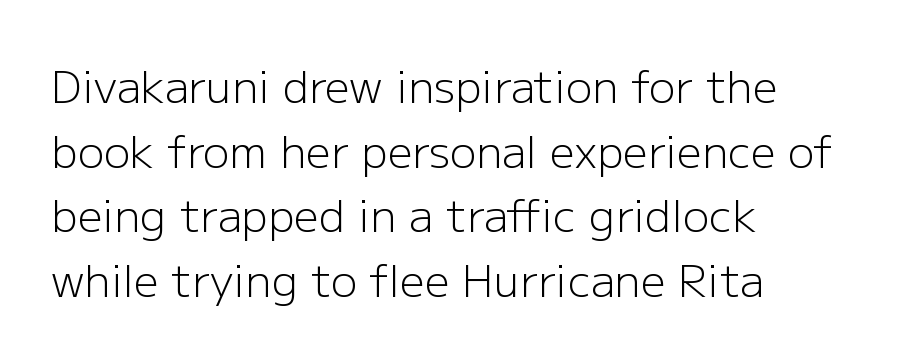
Students, note that the glyphs here touch the page at normal intervals. Compared with a centered layout, this one pins lines to the left instead. This block has exactly the height ordinary leading produces. The glyphs in this specimen are sans serif. Tall strokes in this sample are plumb rather than angled. Think of a printed novel: that variable character pitch is what you see here.
